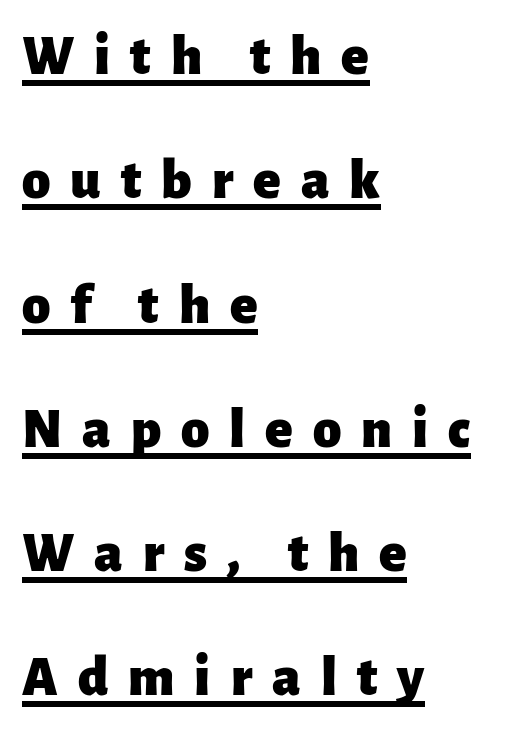
Q: Is the text bold? A: Yes.
Q: Is the text italic (slanted)? A: No, it is upright.
Q: Is the typeface a serif or a sans-serif typeface? A: Sans-serif.
Q: Is the text underlined? A: Yes.
Q: How is the paragraph aligned? A: Left-aligned.
Q: Is the spacing between letters normal or unusually wide? A: Unusually wide.
Q: Is the spacing between lines tight, normal or loose? A: Loose.
Q: Width (condensed, normal, or wide)? A: Normal.
Q: Stroke contrast? A: Low.
Q: x-height? A: Medium.
Q: Monospaced? A: No.
